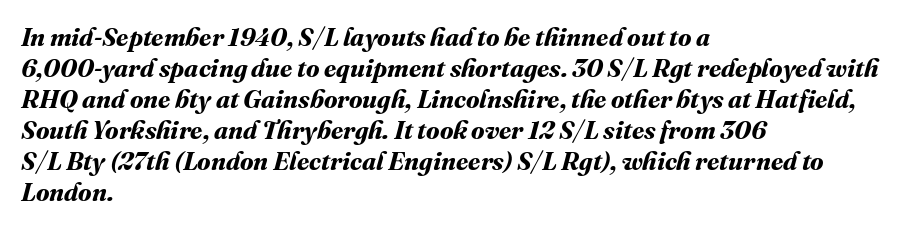
The image shows 25 px bold type; set left-aligned, line spacing 1.24x, normal letter spacing, not underlined.
